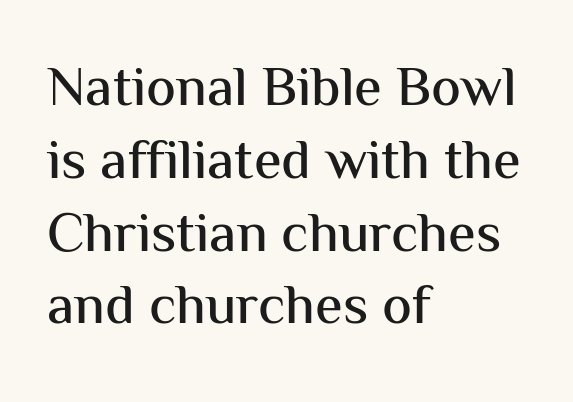
Q: Is the text italic (slanted)? A: No, it is upright.
Q: Is the typeface a serif or a sans-serif typeface? A: Sans-serif.
Q: Is the text underlined? A: No.
Q: How is the paragraph aligned? A: Left-aligned.
Q: Is the spacing between letters normal or unusually wide? A: Normal.
Q: Is the spacing between lines tight, normal or loose? A: Normal.
Q: Width (condensed, normal, or wide)? A: Normal.
Q: Stroke contrast? A: Medium.
Q: x-height? A: Medium.
Q: Monospaced? A: No.
